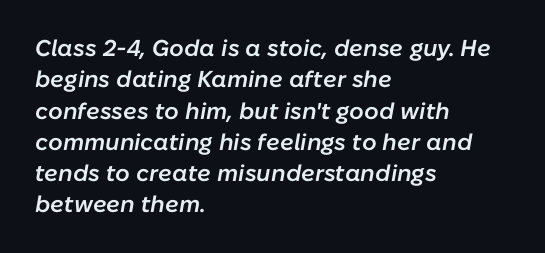
Q: Is the text bold? A: Semi-bold.
Q: Is the text italic (slanted)? A: Yes, it leans right by about 10 degrees.
Q: Is the text underlined? A: No.
Q: How is the paragraph aligned? A: Left-aligned.
Q: Is the spacing between letters normal or unusually wide? A: Normal.
Q: Is the spacing between lines tight, normal or loose? A: Normal.
